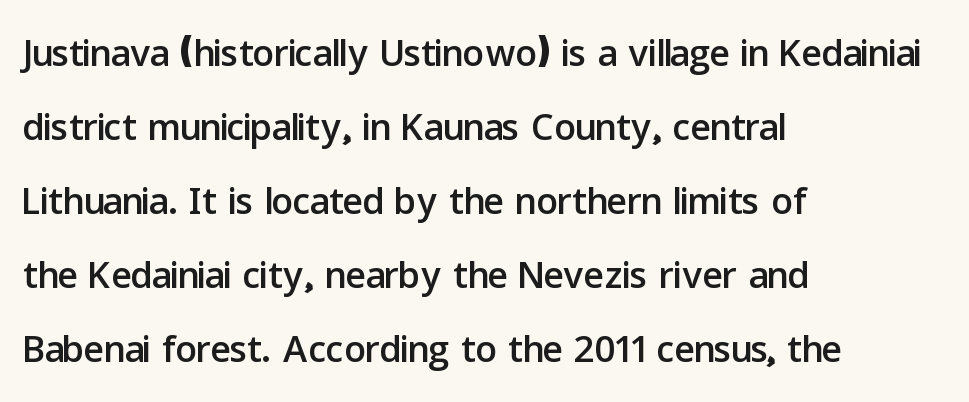
Visually the block forms a straight wall on the left and a jagged coastline on the right. The area under the type is left untouched. Is there much room between lines? A standard amount, neither cramped nor airy. This sample uses a sans-serif face. Tracking value appears to be zero — textbook default spacing. A typesetter would call this proportional, since set widths differ per character.
